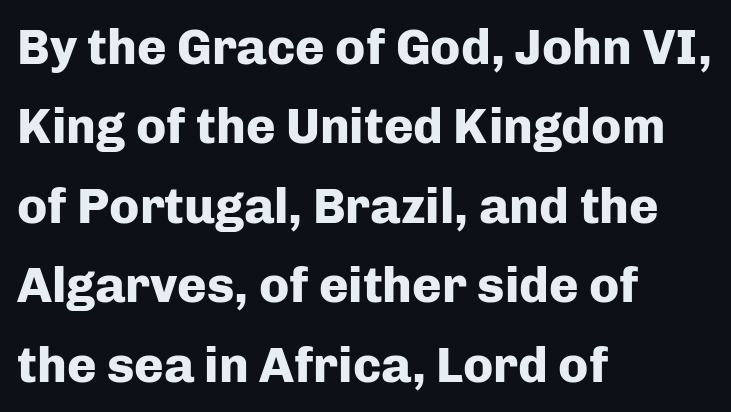
The image shows 50 px heavy sans-serif type, upright; set left-aligned, normal line spacing (1.59x), normal letter spacing, not underlined; low stroke contrast and a medium x-height.
